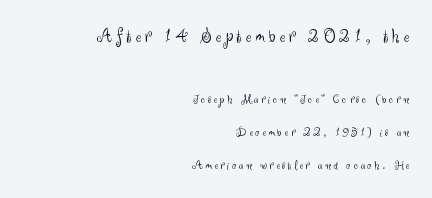
The emphasis by scale lands on block number one, above. The area under the type is left untouched. The paragraph has a hard right edge and a soft left edge. Is the type heavy? It reads as light-to-regular instead. Is there much room between lines? Yes — plenty of vertical air separates them. Characters remain perfectly vertical along every line.
